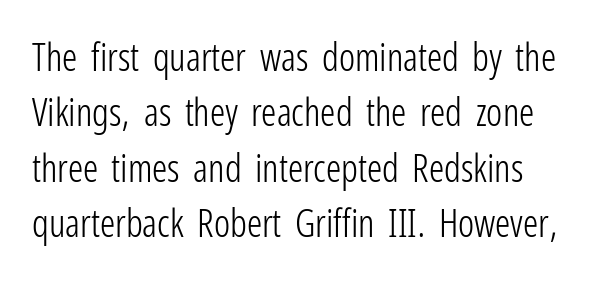
{"serif": "no", "italic": "no", "bold": "no", "weight": "light", "width": "condensed", "stroke_contrast": "low", "x_height": "medium", "monospaced": "no", "underline": "no", "align": "left", "line_spacing": "normal", "line_spacing_ratio": 1.46, "letter_spacing": "normal", "letter_spacing_em": 0.0, "glyph_px": 38}
